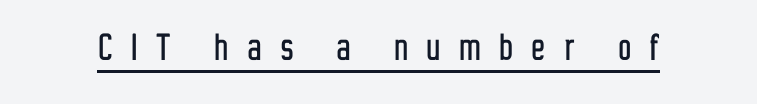
Q: Is the text italic (slanted)? A: No, it is upright.
Q: Is the typeface a serif or a sans-serif typeface? A: Sans-serif.
Q: Is the text underlined? A: Yes.
Q: Is the spacing between letters normal or unusually wide? A: Unusually wide.
Q: Width (condensed, normal, or wide)? A: Condensed.
Q: Stroke contrast? A: Low.
Q: x-height? A: Medium.
Q: Monospaced? A: No.
